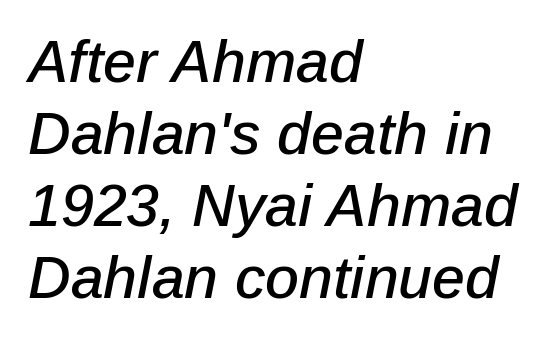
The image shows 59 px text type, italic (leaning right); set left-aligned, line spacing 1.22x, normal letter spacing, not underlined; low stroke contrast and a medium x-height.
